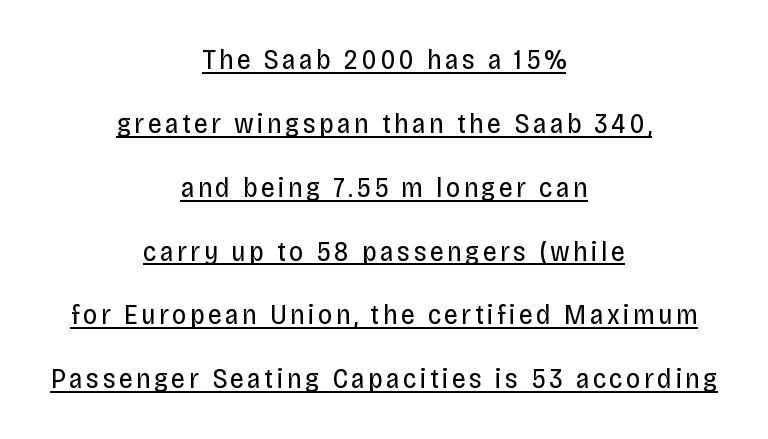
Q: Is the text bold? A: No.
Q: Is the text italic (slanted)? A: No, it is upright.
Q: Is the typeface a serif or a sans-serif typeface? A: Sans-serif.
Q: Is the text underlined? A: Yes.
Q: How is the paragraph aligned? A: Centered.
Q: Is the spacing between lines tight, normal or loose? A: Loose.
Q: Width (condensed, normal, or wide)? A: Condensed.
Q: Stroke contrast? A: Low.
Q: x-height? A: Large.
Q: Monospaced? A: No.
